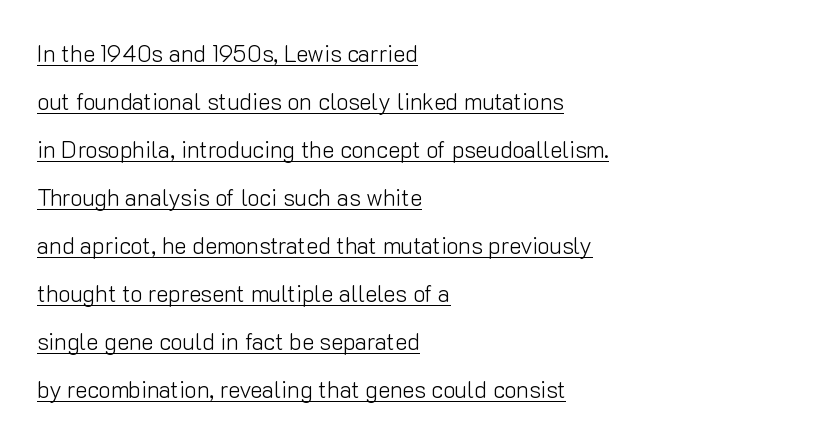
{"italic": "no", "bold": "no", "underline": "yes", "align": "left", "line_spacing": "loose", "line_spacing_ratio": 2.09, "letter_spacing": "normal", "letter_spacing_em": 0.0, "glyph_px": 23}
